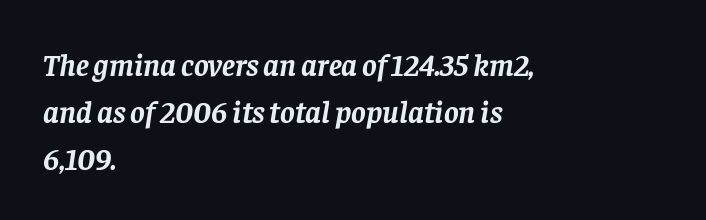
Each line starts at the same left margin while the right side varies. Descenders are the only things crossing below the line. Each word holds together tightly as a unit, with standard inter-letter gaps. The typesetting leans heavy: a genuine bold.
